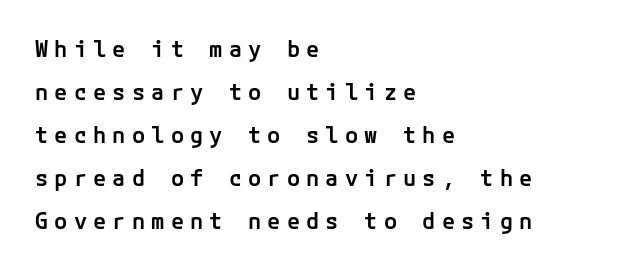
The image shows 22 px text type, upright; set left-aligned, loose line spacing (1.96x), unusually wide letter spacing (+0.28 em), not underlined.
